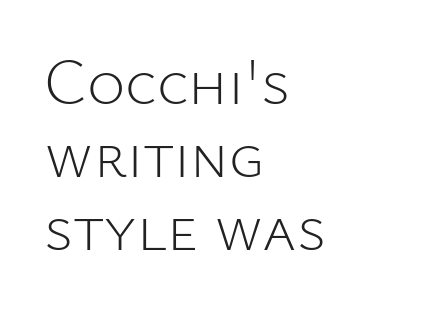
The image shows 65 px light sans-serif type, upright; set left-aligned, tight line spacing (1.12x), normal letter spacing, not underlined; low stroke contrast and a medium x-height.
